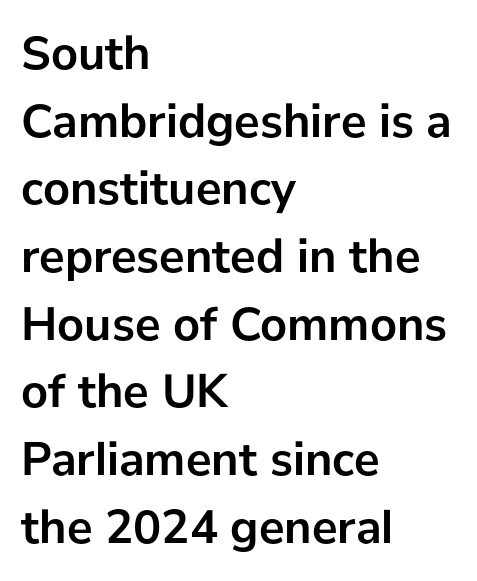
A dark, heavy texture on the line: the type is bold. Normally led — the rows are evenly, conventionally spaced. These lines are rendered in a variable-pitch font. A typesetter would label this face a sans.
